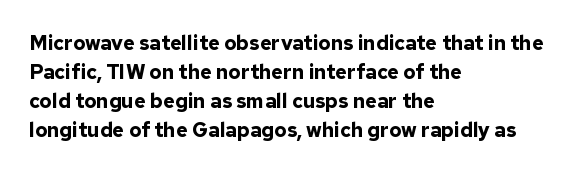
{"italic": "no", "bold": "yes", "underline": "no", "align": "left", "line_spacing": "normal", "line_spacing_ratio": 1.45, "letter_spacing": "normal", "letter_spacing_em": 0.0, "glyph_px": 20}
